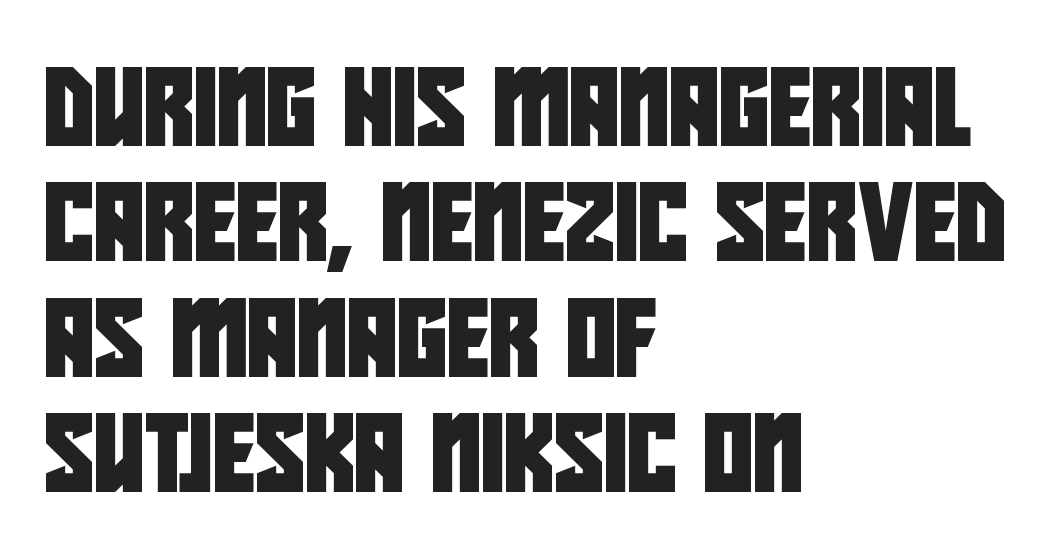
Q: Is the typeface a serif or a sans-serif typeface? A: Sans-serif.
Q: Is the text underlined? A: No.
Q: How is the paragraph aligned? A: Left-aligned.
Q: Is the spacing between letters normal or unusually wide? A: Normal.
Q: Is the spacing between lines tight, normal or loose? A: Normal.
Q: Width (condensed, normal, or wide)? A: Condensed.
Q: Stroke contrast? A: Low.
Q: x-height? A: Large.
Q: Monospaced? A: No.
